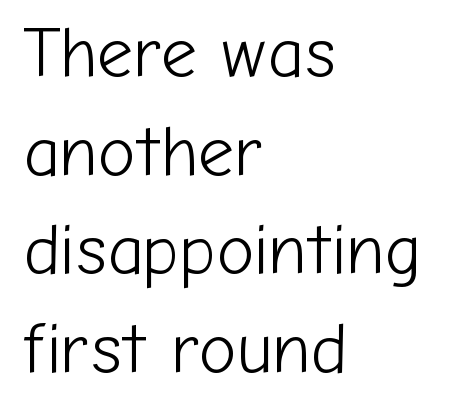
Q: Is the text bold? A: No.
Q: Is the text italic (slanted)? A: No, it is upright.
Q: Is the typeface a serif or a sans-serif typeface? A: Sans-serif.
Q: Is the text underlined? A: No.
Q: How is the paragraph aligned? A: Left-aligned.
Q: Is the spacing between letters normal or unusually wide? A: Normal.
Q: Is the spacing between lines tight, normal or loose? A: Normal.
Q: Width (condensed, normal, or wide)? A: Normal.
Q: Stroke contrast? A: Low.
Q: x-height? A: Medium.
Q: Monospaced? A: No.
